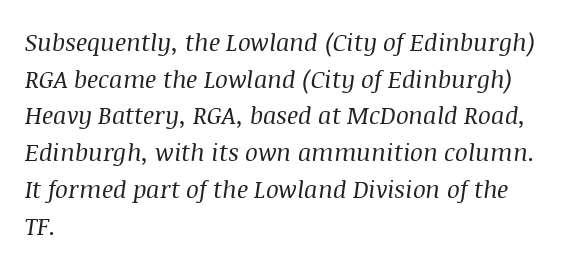
{"italic": "yes", "lean": "right", "slant_degrees": 8, "bold": "no", "underline": "no", "align": "left", "line_spacing": "normal", "line_spacing_ratio": 1.53, "letter_spacing": "normal", "letter_spacing_em": 0.0, "glyph_px": 24}
